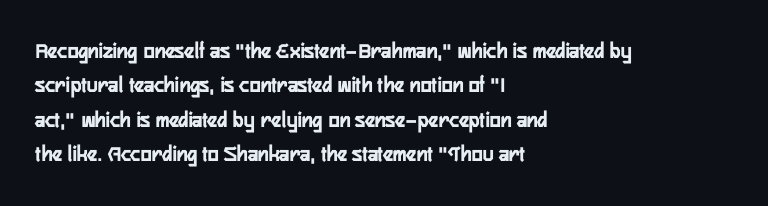
The specimen omits any rule beneath the text block's lines. The line-height multiplier appears to be the usual default. Posture: upright roman. The letters sit at their default tracking, neither squeezed nor spread.
